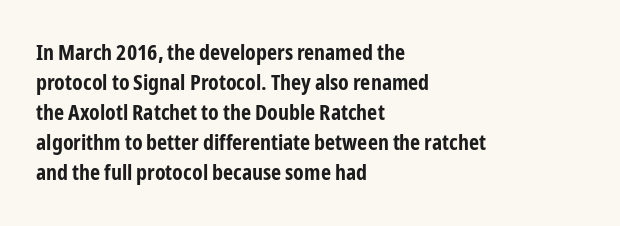
{"italic": "no", "bold": "yes", "underline": "no", "align": "left", "line_spacing": "normal", "line_spacing_ratio": 1.36, "letter_spacing": "normal", "letter_spacing_em": 0.0, "glyph_px": 22}
